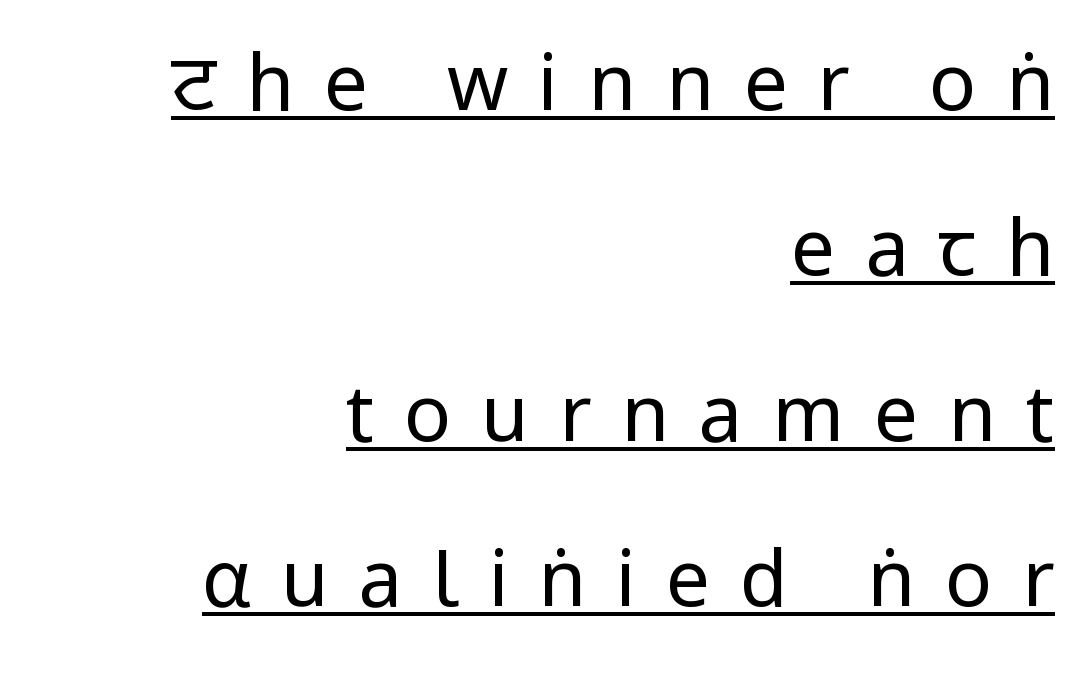
{"serif": "no", "italic": "no", "bold": "no", "weight": "regular", "width": "condensed", "stroke_contrast": "low", "underline": "yes", "align": "right", "line_spacing": "loose", "line_spacing_ratio": 2.12, "letter_spacing": "wide", "letter_spacing_em": 0.38, "glyph_px": 78}
